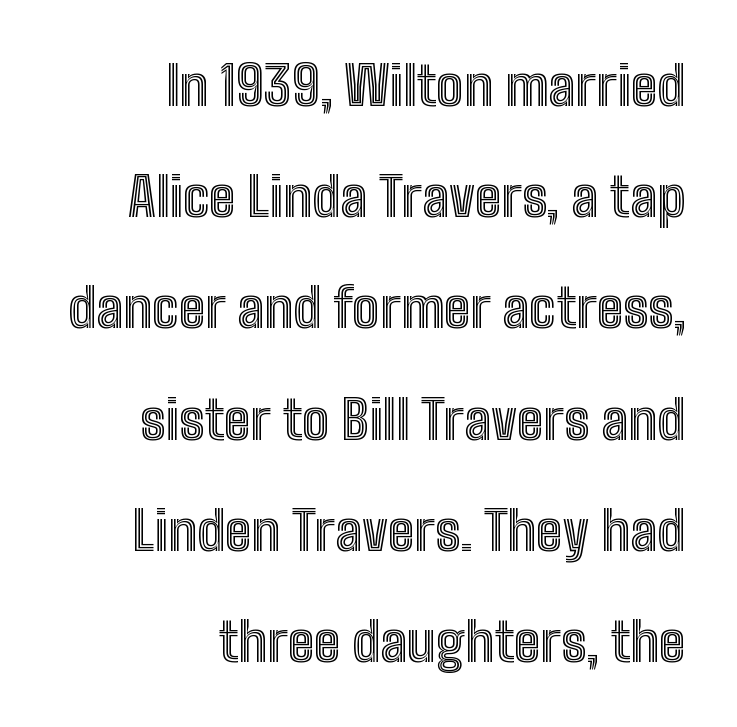
The tracking reads as untouched default to a designer's eye. The line-height multiplier appears high, well above default. Words float on clear page, feet unadorned. The letters stand straight up with perfectly vertical stems. These lines are rendered in a variable-pitch font.
